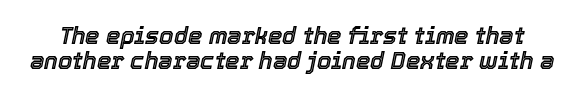
Quick note: interline space is minimal. There is no visible air inserted between adjacent glyphs. The axis of the letterforms is tilted away from vertical. Each row of text sits above clean, open space.
